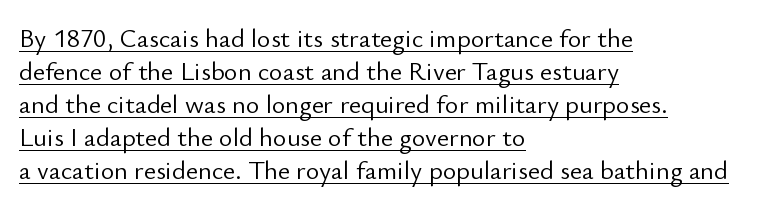
{"italic": "no", "bold": "no", "underline": "yes", "align": "left", "line_spacing": "normal", "line_spacing_ratio": 1.27, "letter_spacing": "normal", "letter_spacing_em": 0.0, "glyph_px": 26}
